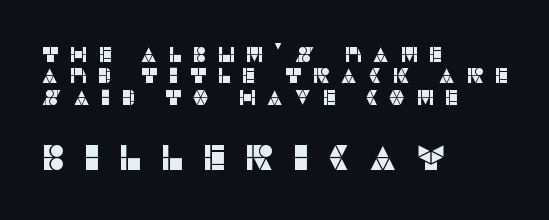
Here the designer chose a conventional face with non-uniform glyph widths. Words float on clear page, feet unadorned. The passage shown has open, widely tracked lettering throughout. Reading top to bottom, the characters get bigger at the block break. Each letter's strokes conclude bluntly, with no projecting serifs. Posture: upright roman.
